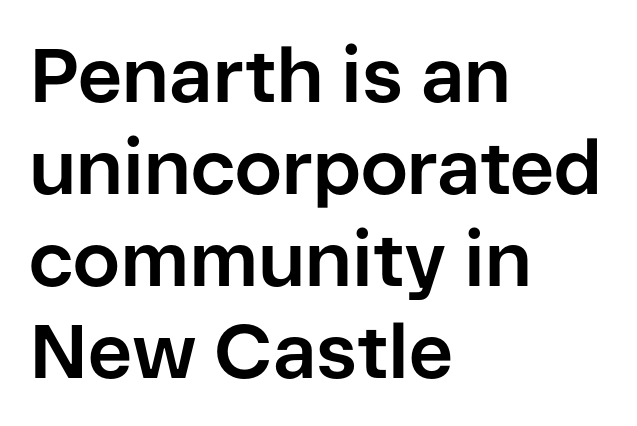
Does extra space separate the letters? No, they use regular spacing. I'd describe the lettering as bold — thick and assertive. The ragged edge is on the right, which tells us the setting is flush left. You can tell from the bare stems that sans-serif type was used. Italic? Not at all — the glyphs are vertical. Nobody drew a line under any word here.
